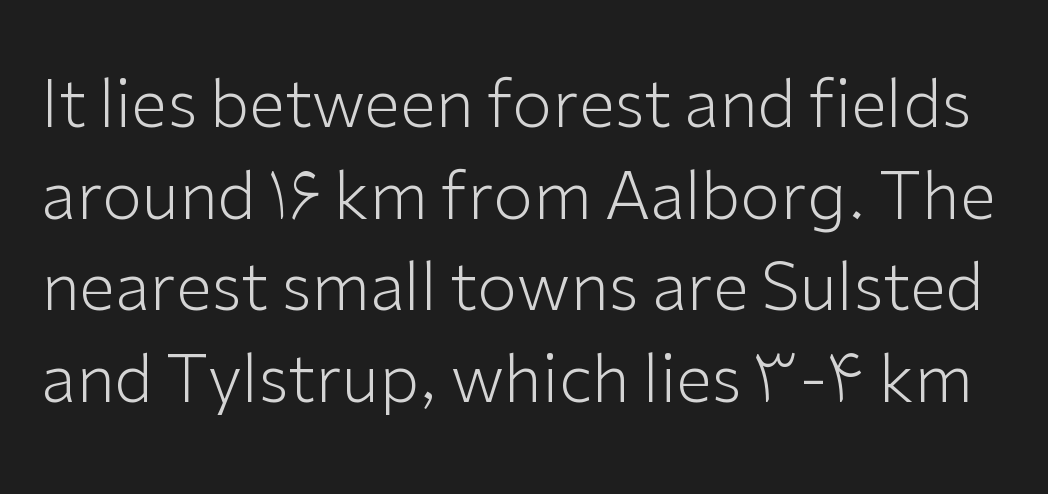
Q: Is the text bold? A: No.
Q: Is the text italic (slanted)? A: No, it is upright.
Q: Is the typeface a serif or a sans-serif typeface? A: Sans-serif.
Q: Is the text underlined? A: No.
Q: Is the spacing between letters normal or unusually wide? A: Normal.
Q: Is the spacing between lines tight, normal or loose? A: Normal.
Q: Width (condensed, normal, or wide)? A: Normal.
Q: Stroke contrast? A: Low.
Q: x-height? A: Medium.
Q: Monospaced? A: No.
